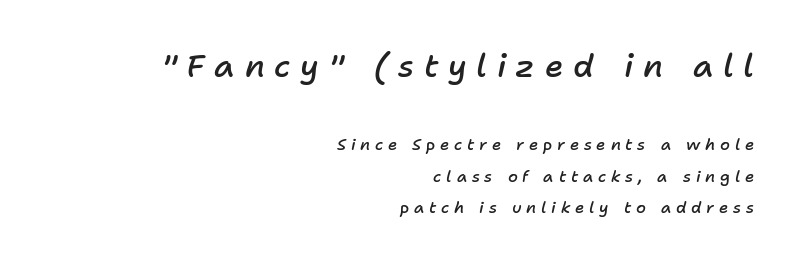
The first block has been scaled up relative to the second. Would a proofreader flag this as italicized? Yes. Does the copy run flush right? Yes — the right margin is perfectly even. The rendering uses natural spacing where letterforms have individual widths. Successive baselines arrive slowly, with a big drop between each. The strip under each line holds only bare page.
